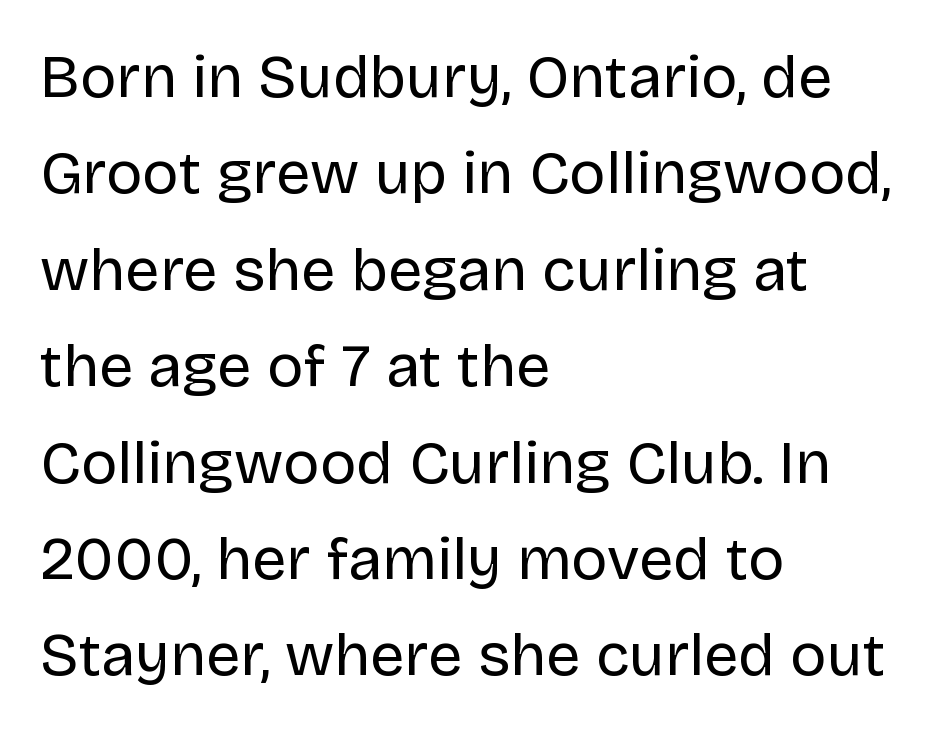
{"serif": "no", "italic": "no", "bold": "no", "weight": "regular", "width": "normal", "stroke_contrast": "low", "x_height": "large", "monospaced": "no", "underline": "no", "align": "left", "line_spacing": "normal", "line_spacing_ratio": 1.58, "letter_spacing": "normal", "letter_spacing_em": 0.0, "glyph_px": 61}
